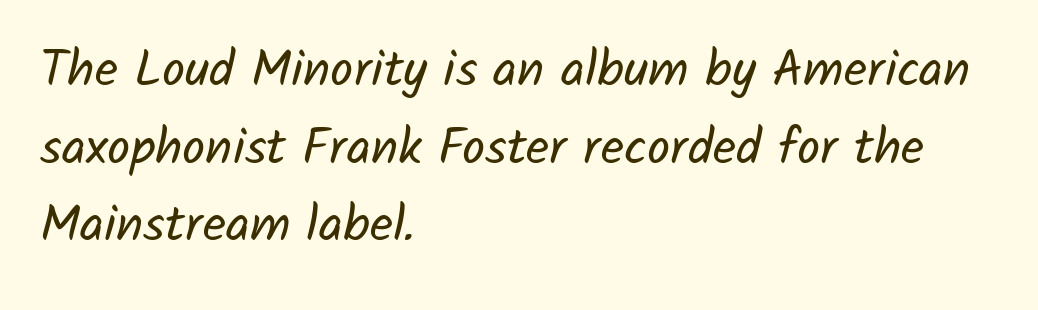
The space beneath each line is pristine and unruled. These glyphs show unthickened strokes, regular width or finer. Glyph-to-glyph distance matches everyday printed text. The face used here is a sans, in the tradition of grotesques and geometrics. Proportional: the letters do not fall into vertical columns.
